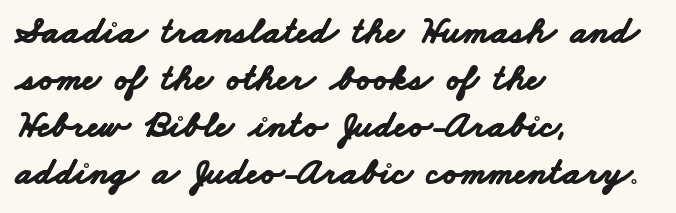
Q: Is the text bold? A: Yes.
Q: Is the typeface a serif or a sans-serif typeface? A: Sans-serif.
Q: Is the text underlined? A: No.
Q: How is the paragraph aligned? A: Left-aligned.
Q: Is the spacing between letters normal or unusually wide? A: Normal.
Q: Width (condensed, normal, or wide)? A: Wide.
Q: Stroke contrast? A: Low.
Q: x-height? A: Small.
Q: Monospaced? A: No.
